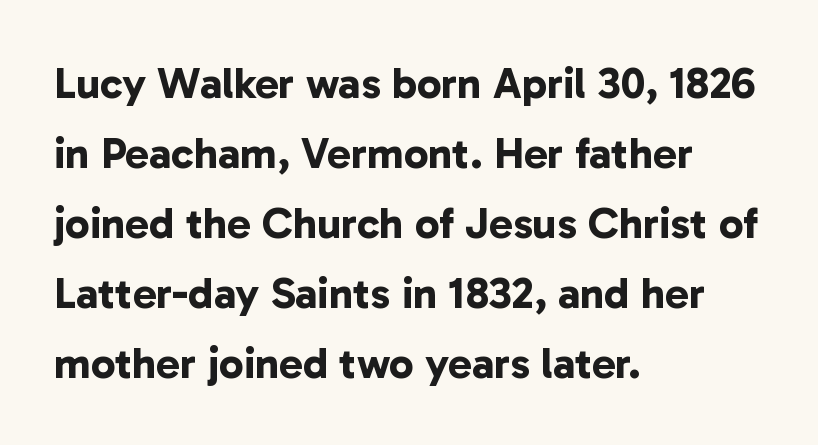
Leftover space on each line is placed entirely after the last word. The specimen omits any rule beneath the text block's lines. The typesetting leans heavy: a genuine bold. The passage shown is typeset with a sans-serif family. Glyph-to-glyph distance matches everyday printed text.
